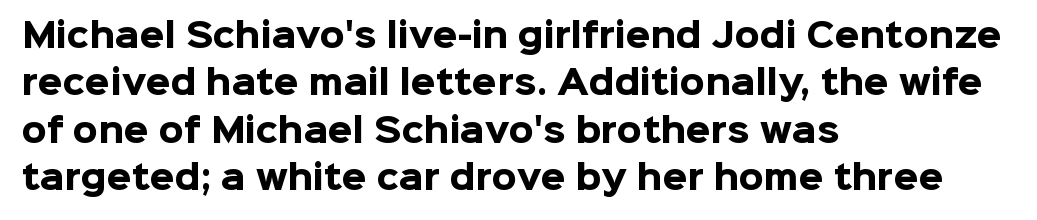
{"serif": "no", "italic": "no", "bold": "yes", "weight": "heavy", "width": "normal", "stroke_contrast": "low", "x_height": "medium", "monospaced": "no", "underline": "no", "align": "left", "line_spacing": "normal", "line_spacing_ratio": 1.48, "letter_spacing": "normal", "letter_spacing_em": 0.0, "glyph_px": 32}
